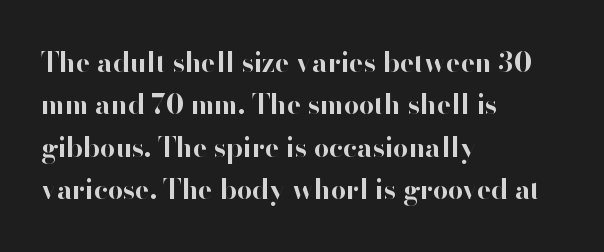
Q: Is the text bold? A: Yes.
Q: Is the text italic (slanted)? A: No, it is upright.
Q: Is the text underlined? A: No.
Q: How is the paragraph aligned? A: Left-aligned.
Q: Is the spacing between letters normal or unusually wide? A: Normal.
Q: Is the spacing between lines tight, normal or loose? A: Normal.
